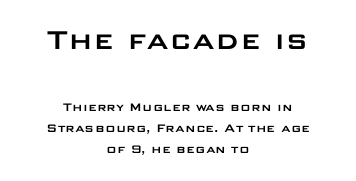
{"serif": "no", "italic": "no", "width": "wide", "stroke_contrast": "low", "x_height": "large", "monospaced": "no", "underline": "no", "align": "center", "line_spacing": "normal", "line_spacing_ratio": 1.52, "letter_spacing": "normal", "letter_spacing_em": 0.0, "larger_block": "first", "size_ratio": 2.36, "glyph_px": 33}
